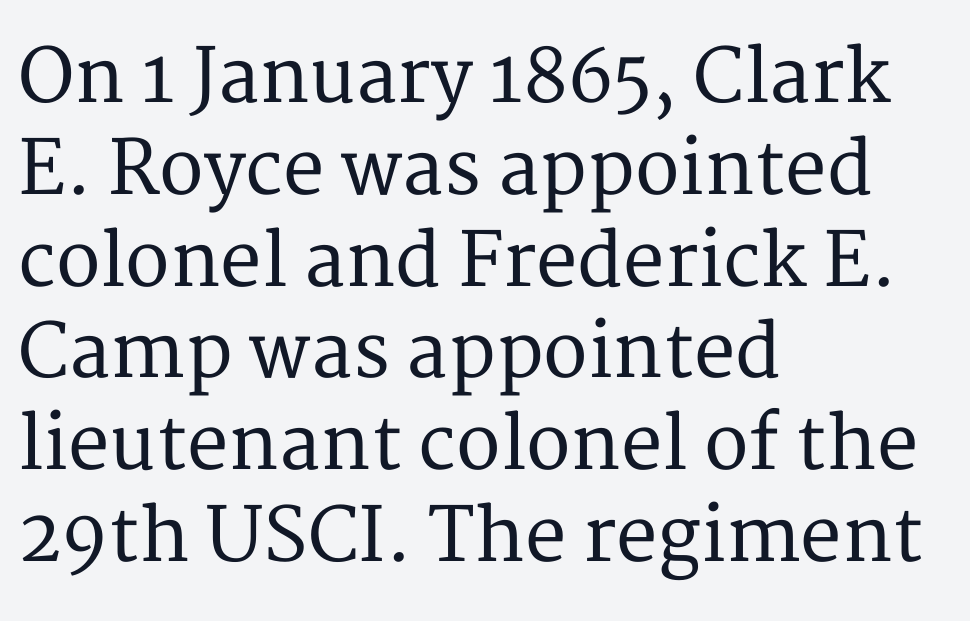
The image shows 74 px serif type, upright; set left-aligned, line spacing 1.24x, normal letter spacing, not underlined; medium stroke contrast and a medium x-height.
